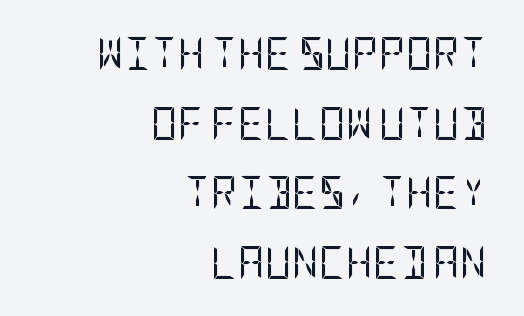
Q: Is the text bold? A: No.
Q: Is the text italic (slanted)? A: No, it is upright.
Q: Is the typeface a serif or a sans-serif typeface? A: Sans-serif.
Q: Is the text underlined? A: No.
Q: How is the paragraph aligned? A: Right-aligned.
Q: Is the spacing between letters normal or unusually wide? A: Normal.
Q: Is the spacing between lines tight, normal or loose? A: Loose.
Q: Width (condensed, normal, or wide)? A: Condensed.
Q: Stroke contrast? A: Low.
Q: x-height? A: Large.
